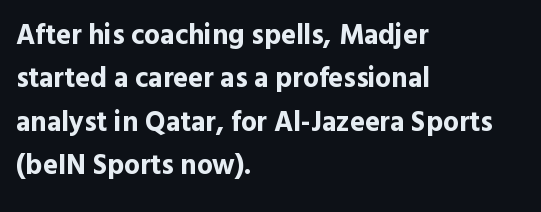
The image shows 28 px bold sans-serif type, upright; set left-aligned, normal line spacing (1.55x), normal letter spacing, not underlined; a medium x-height.
